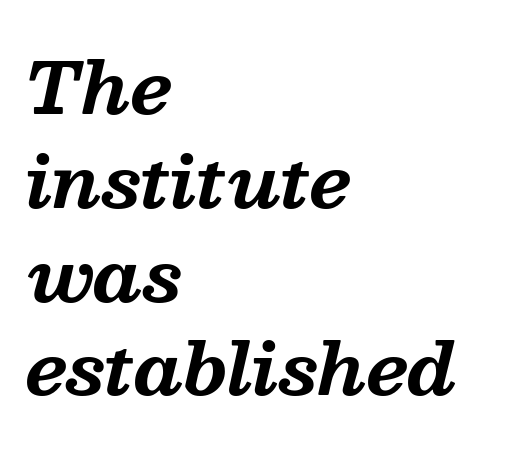
If you measured baseline to baseline, you'd find a middling distance. The typesetter chose a ragged-right arrangement here. Standard letterfit; no display-style spreading of the glyphs. When letters slant like this, we call the style italic. Yep, those are serifs on the letters. Note the varied advance widths — an 'i' is clearly narrower than an 'm'.
